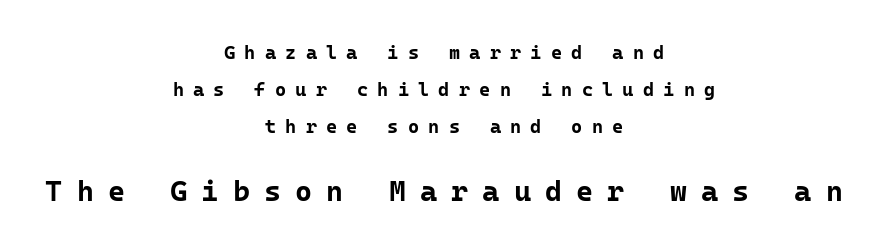
{"serif": "no", "italic": "no", "bold": "yes", "weight": "bold", "width": "normal", "stroke_contrast": "low", "x_height": "medium", "monospaced": "yes", "underline": "no", "align": "center", "line_spacing": "loose", "line_spacing_ratio": 1.94, "letter_spacing": "wide", "letter_spacing_em": 0.49, "larger_block": "second", "size_ratio": 1.53, "glyph_px": 29}
